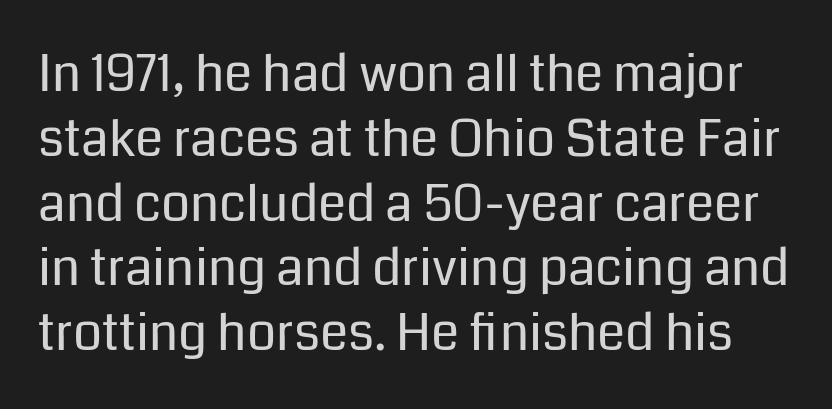
The image shows 51 px regular-weight sans-serif type, upright; set normal line spacing (1.27x), normal letter spacing, not underlined; low stroke contrast and a medium x-height.
